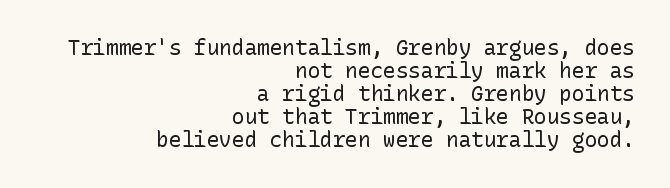
{"italic": "no", "bold": "no", "underline": "no", "align": "right", "line_spacing": "tight", "line_spacing_ratio": 1.09, "letter_spacing": "normal", "letter_spacing_em": 0.0, "glyph_px": 21}
